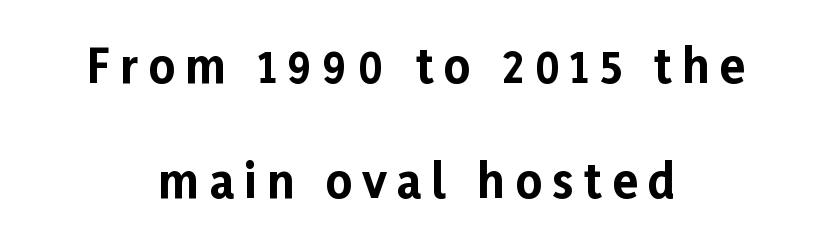
{"serif": "no", "italic": "no", "bold": "yes", "weight": "bold", "width": "normal", "stroke_contrast": "low", "x_height": "medium", "monospaced": "no", "underline": "no", "align": "center", "line_spacing": "loose", "line_spacing_ratio": 2.5, "letter_spacing": "wide", "letter_spacing_em": 0.22, "glyph_px": 46}
